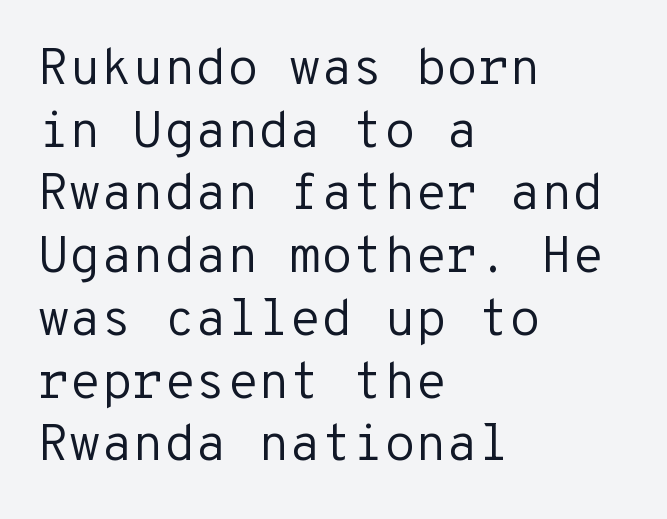
The image shows 51 px regular-weight sans-serif type, upright, monospaced; set left-aligned, line spacing 1.23x, normal letter spacing, not underlined; low stroke contrast and a medium x-height.
